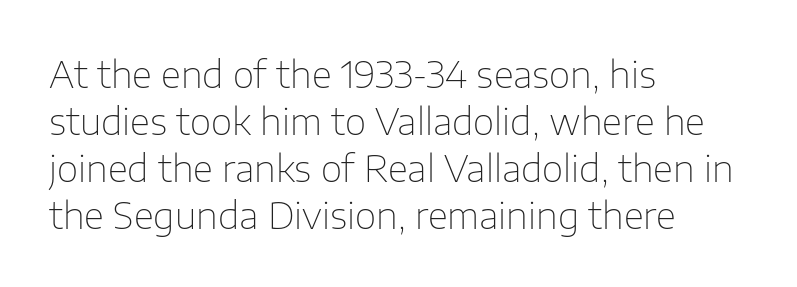
{"serif": "no", "italic": "no", "bold": "no", "weight": "thin", "width": "normal", "stroke_contrast": "low", "x_height": "medium", "monospaced": "no", "underline": "no", "align": "left", "line_spacing": "normal", "line_spacing_ratio": 1.27, "letter_spacing": "normal", "letter_spacing_em": 0.0, "glyph_px": 37}
